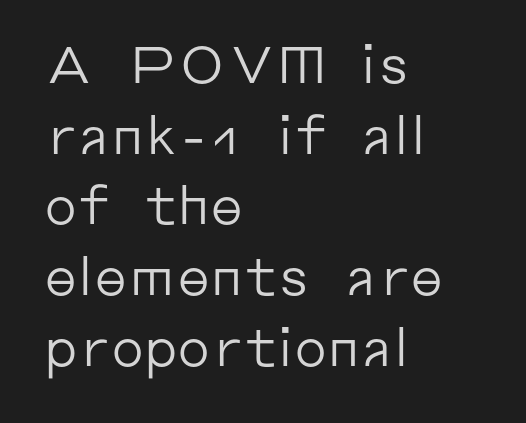
{"serif": "no", "italic": "no", "bold": "no", "weight": "regular", "width": "normal", "stroke_contrast": "low", "x_height": "medium", "monospaced": "no", "underline": "no", "align": "left", "line_spacing": "normal", "line_spacing_ratio": 1.36, "letter_spacing": "normal", "letter_spacing_em": 0.0, "glyph_px": 52}
